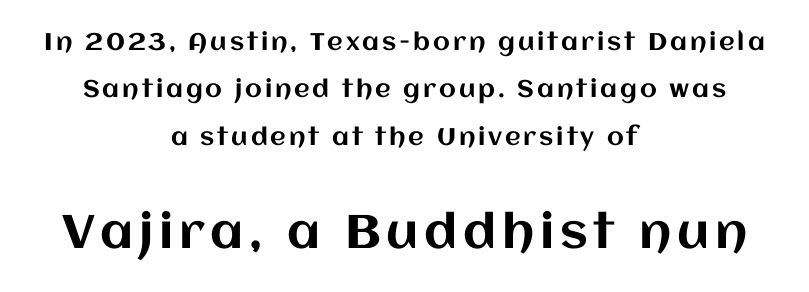
Quick note: underline off. Think of a printed novel: that variable character pitch is what you see here. Character size in the trailing block exceeds that of the leading block. Do the letters lean? They stand straight. Casual observation: everything's sitting right in the middle. Leading is clearly above the norm, producing a sparse column.
